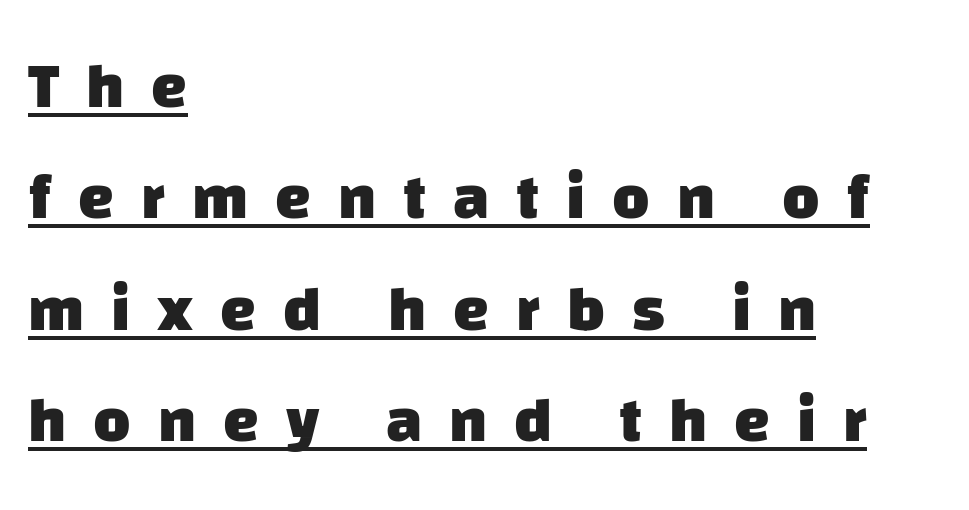
{"serif": "no", "bold": "yes", "weight": "heavy", "width": "normal", "stroke_contrast": "low", "x_height": "large", "monospaced": "no", "underline": "yes", "align": "left", "line_spacing_ratio": 1.74, "letter_spacing": "wide", "letter_spacing_em": 0.42, "glyph_px": 64}
